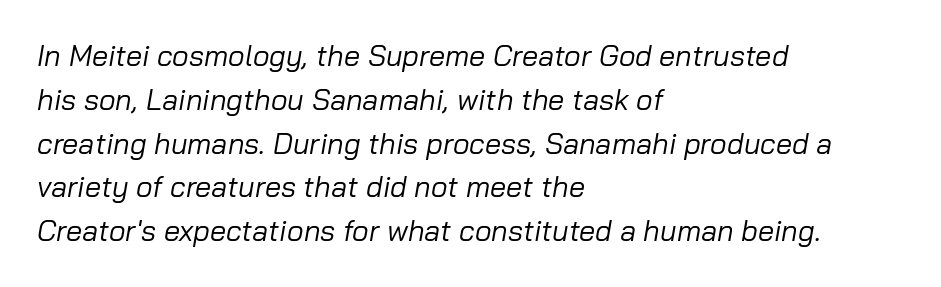
Italic: yes, the glyphs are oblique. Do the characters align in a grid? No, the font is proportional. Casual observation: everything's shoved over to the left. Look at the tracking — it's just the regular setting, nothing added. A clean baseline with only descenders dipping below it.
